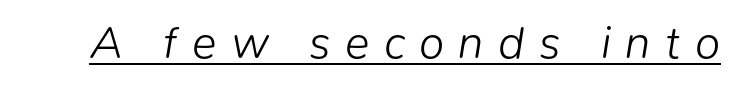
The image shows 46 px light type, italic (leaning right); set unusually wide letter spacing (+0.31 em), underlined; low stroke contrast and a medium x-height.
